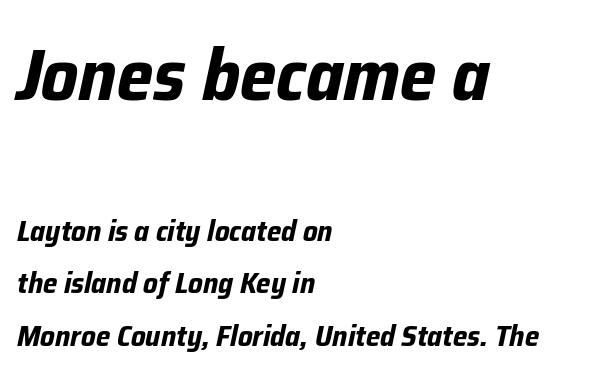
Q: Is the text bold? A: Yes.
Q: Is the text italic (slanted)? A: Yes, it leans right by about 12 degrees.
Q: Is the text underlined? A: No.
Q: How is the paragraph aligned? A: Left-aligned.
Q: Is the spacing between letters normal or unusually wide? A: Normal.
Q: Which block of text is set in a larger size, the first (top) or the second (bottom)? A: The first (top) one.
Q: Width (condensed, normal, or wide)? A: Normal.
Q: Stroke contrast? A: Low.
Q: x-height? A: Medium.
Q: Monospaced? A: No.
